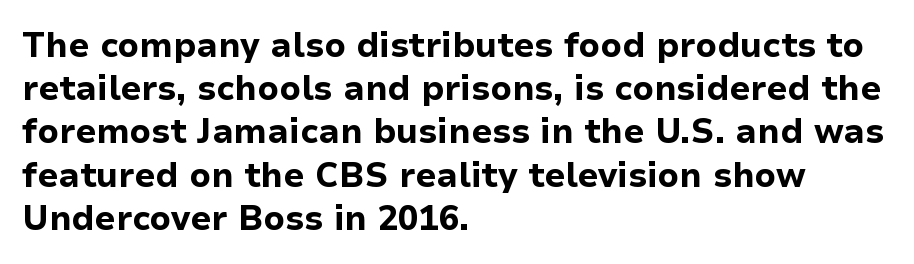
The image shows 34 px bold sans-serif type, upright; set left-aligned, normal line spacing (1.27x), normal letter spacing, not underlined; low stroke contrast and a medium x-height.
